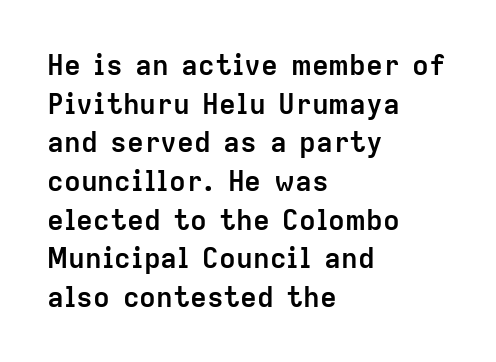
Q: Is the text bold? A: Yes.
Q: Is the text italic (slanted)? A: No, it is upright.
Q: Is the typeface a serif or a sans-serif typeface? A: Sans-serif.
Q: Is the text underlined? A: No.
Q: How is the paragraph aligned? A: Left-aligned.
Q: Is the spacing between letters normal or unusually wide? A: Normal.
Q: Is the spacing between lines tight, normal or loose? A: Normal.
Q: Width (condensed, normal, or wide)? A: Normal.
Q: Stroke contrast? A: Low.
Q: x-height? A: Medium.
Q: Monospaced? A: No.
